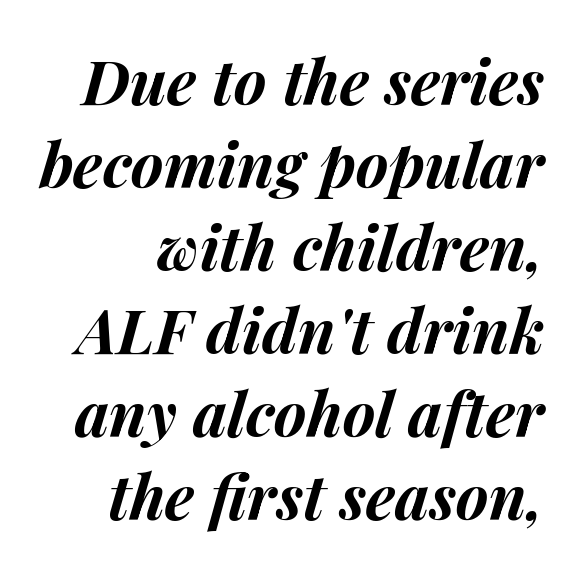
{"italic": "yes", "lean": "right", "slant_degrees": 14, "bold": "yes", "weight": "bold", "width": "normal", "stroke_contrast": "medium", "x_height": "medium", "monospaced": "no", "underline": "no", "line_spacing": "normal", "line_spacing_ratio": 1.34, "letter_spacing": "normal", "letter_spacing_em": 0.0, "glyph_px": 62}
